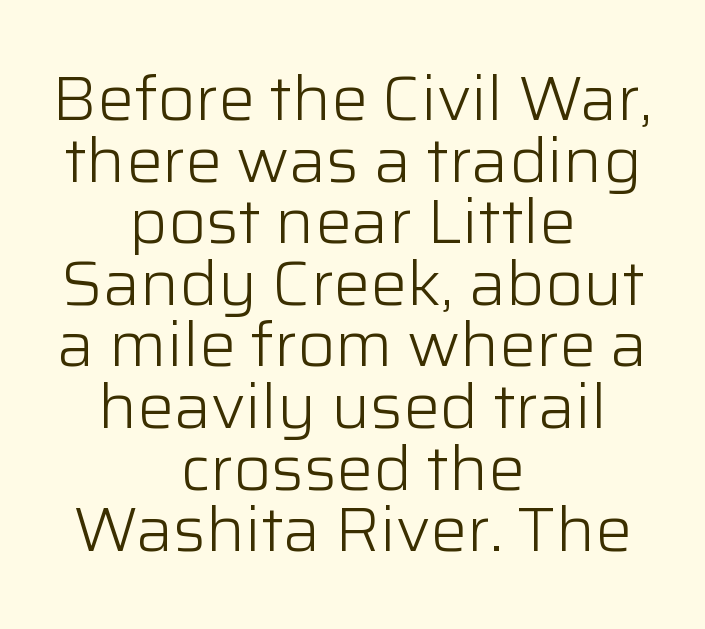
The image shows 61 px light sans-serif type, upright; set centered, tight line spacing (1.01x), normal letter spacing, not underlined; low stroke contrast and a medium x-height.
